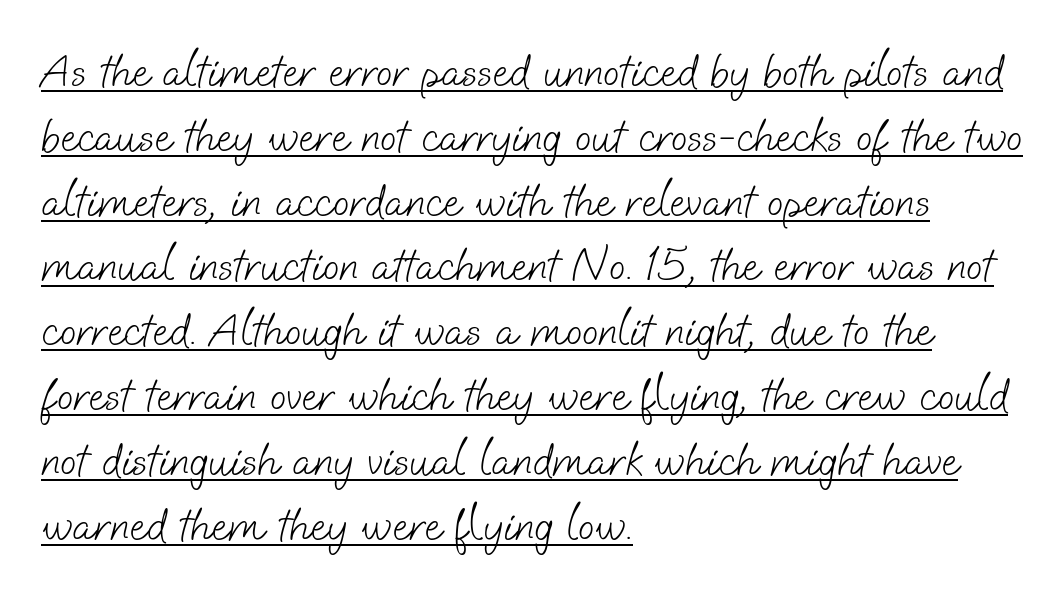
The image shows 48 px light sans-serif type; set left-aligned, normal line spacing (1.35x), normal letter spacing, underlined; low stroke contrast and a small x-height.
